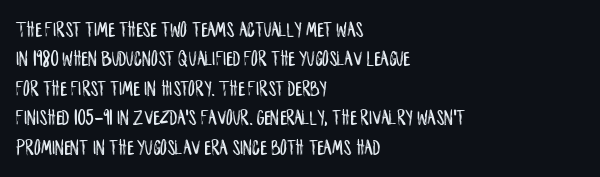
Reading down the block, your eye returns to a fixed left position each line. The type sits square on the baseline with zero lean. The space directly below the letters is spotless. Notice how descenders clear the ascenders below comfortably — that's standard leading. Each word holds together tightly as a unit, with standard inter-letter gaps.
